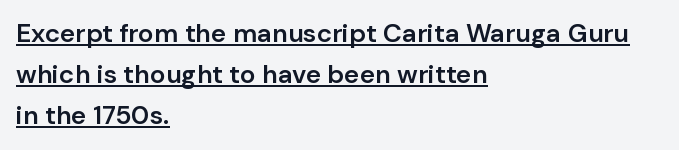
Layout note: lines flush left. Summary of weight: moderately heavy, a semibold. The lines sit at an ordinary, default distance from one another. Between one letter and the next there's only the usual sliver of space.
